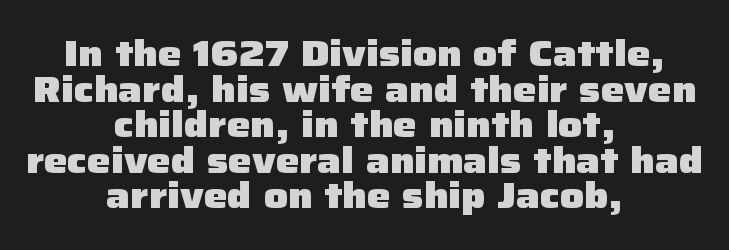
{"serif": "no", "italic": "no", "bold": "yes", "weight": "heavy", "width": "normal", "stroke_contrast": "low", "x_height": "medium", "monospaced": "no", "underline": "no", "align": "center", "line_spacing": "tight", "line_spacing_ratio": 0.96, "letter_spacing": "normal", "letter_spacing_em": 0.0, "glyph_px": 37}
